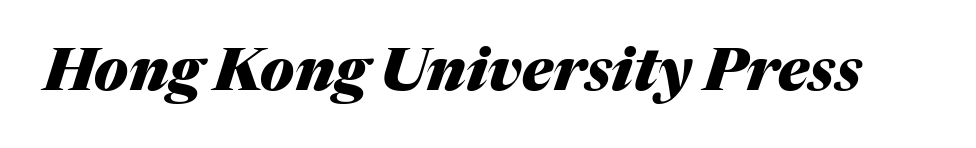
Q: Is the text bold? A: Yes.
Q: Is the text italic (slanted)? A: Yes, it leans right by about 17 degrees.
Q: Is the text underlined? A: No.
Q: Is the spacing between letters normal or unusually wide? A: Normal.
Q: Width (condensed, normal, or wide)? A: Normal.
Q: Stroke contrast? A: Medium.
Q: x-height? A: Medium.
Q: Monospaced? A: No.
